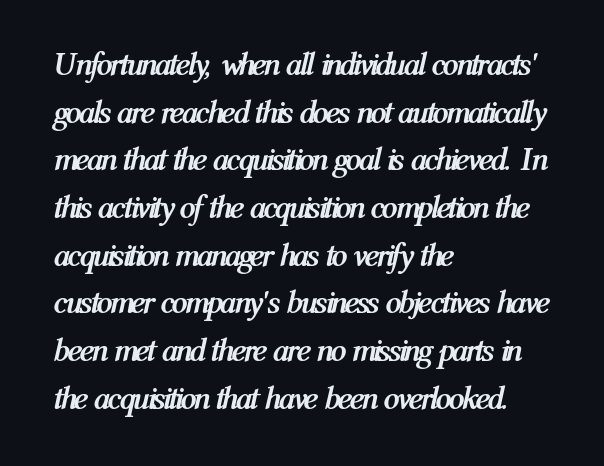
{"italic": "yes", "lean": "right", "slant_degrees": 12, "bold": "yes", "weight": "semibold", "width": "condensed", "stroke_contrast": "medium", "x_height": "medium", "monospaced": "no", "underline": "no", "align": "left", "line_spacing": "normal", "line_spacing_ratio": 1.49, "letter_spacing": "normal", "letter_spacing_em": 0.0, "glyph_px": 32}
